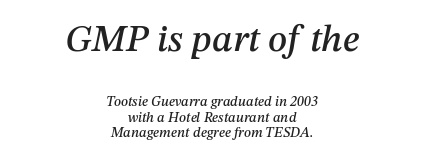
Q: Is the text italic (slanted)? A: Yes, it leans right by about 12 degrees.
Q: Is the text underlined? A: No.
Q: How is the paragraph aligned? A: Centered.
Q: Is the spacing between letters normal or unusually wide? A: Normal.
Q: Is the spacing between lines tight, normal or loose? A: Tight.
Q: Which block of text is set in a larger size, the first (top) or the second (bottom)? A: The first (top) one.
Q: Width (condensed, normal, or wide)? A: Normal.
Q: Stroke contrast? A: Medium.
Q: x-height? A: Medium.
Q: Monospaced? A: No.
